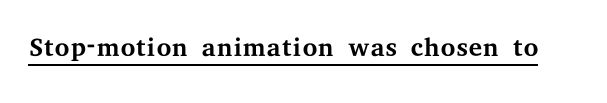
Small tapered or slab feet sit at the stroke ends, so this counts as serif. Each letter keeps its own natural width here, so spacing adapts to shape. Tall strokes in this sample are plumb rather than angled. The font is comparable to plain body text, perhaps lighter. The letterforms sit shoulder to shoulder at normal distance. Underlined type.
